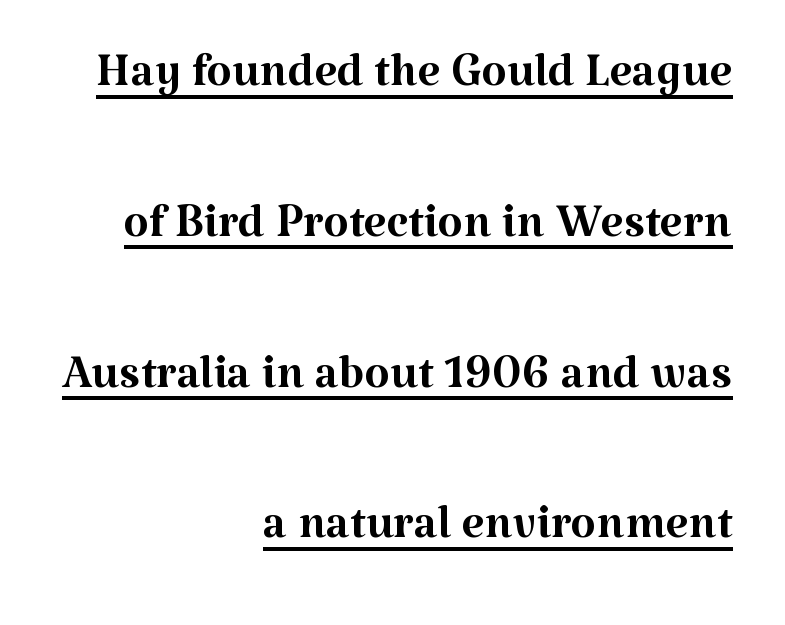
{"serif": "yes", "italic": "no", "bold": "no", "weight": "regular", "width": "normal", "stroke_contrast": "medium", "x_height": "medium", "monospaced": "no", "underline": "yes", "align": "right", "line_spacing": "loose", "line_spacing_ratio": 2.32, "letter_spacing": "normal", "letter_spacing_em": 0.0, "glyph_px": 65}
